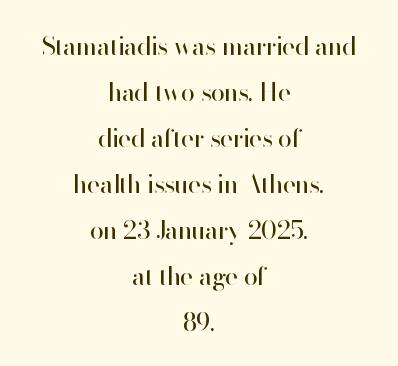
The image shows 25 px text type, upright; set centered, line spacing 1.84x, normal letter spacing, not underlined.
